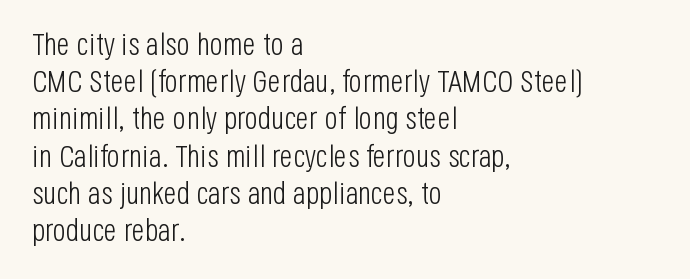
{"serif": "no", "italic": "no", "bold": "no", "weight": "light", "width": "condensed", "stroke_contrast": "low", "x_height": "large", "monospaced": "no", "underline": "no", "align": "left", "line_spacing_ratio": 1.2, "letter_spacing": "normal", "letter_spacing_em": 0.0, "glyph_px": 31}
